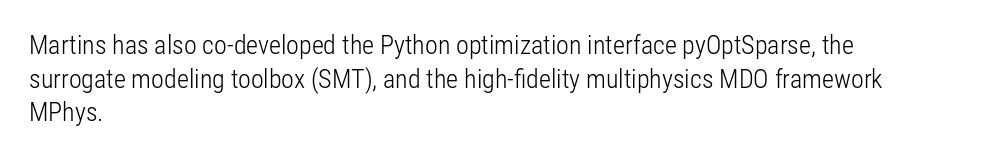
{"italic": "no", "bold": "no", "underline": "no", "align": "left", "line_spacing": "normal", "line_spacing_ratio": 1.29, "letter_spacing": "normal", "letter_spacing_em": 0.0, "glyph_px": 26}
